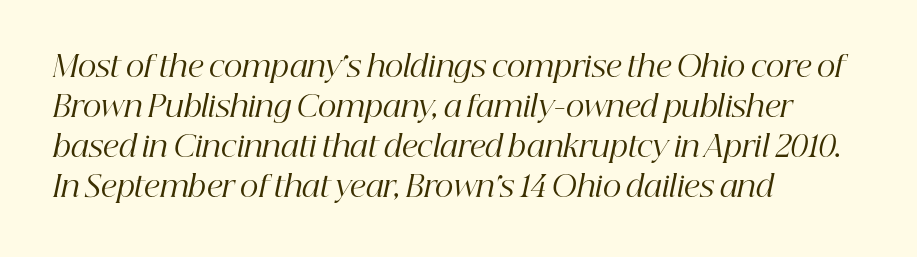
The image shows 29 px regular-weight serif type, italic (leaning right); set left-aligned, normal line spacing (1.38x), normal letter spacing, not underlined; high stroke contrast and a medium x-height.
